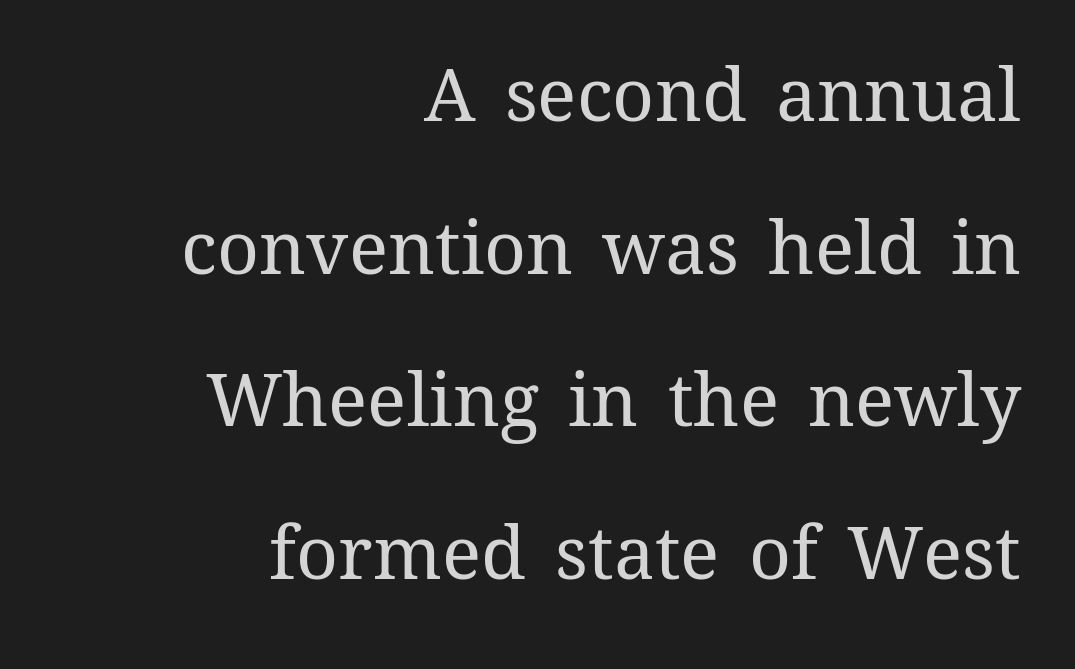
The image shows 73 px regular-weight type, upright; set right-aligned, loose line spacing (2.09x), normal letter spacing, not underlined; medium stroke contrast and a medium x-height.
